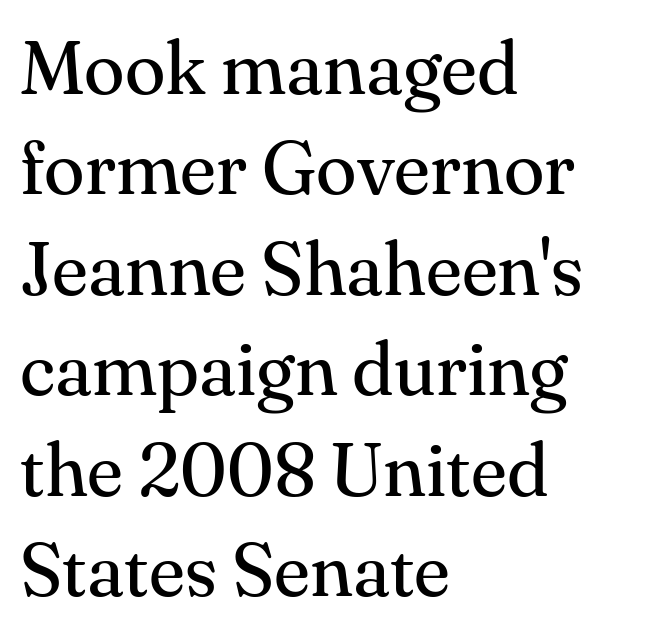
{"serif": "yes", "italic": "no", "bold": "no", "weight": "regular", "width": "normal", "stroke_contrast": "medium", "x_height": "small", "monospaced": "no", "underline": "no", "align": "left", "line_spacing": "normal", "line_spacing_ratio": 1.34, "letter_spacing": "normal", "letter_spacing_em": 0.0, "glyph_px": 75}
